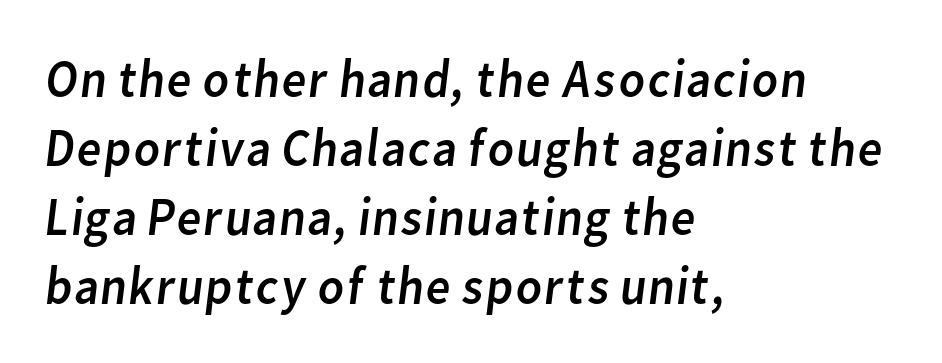
{"serif": "no", "bold": "no", "weight": "regular", "width": "normal", "stroke_contrast": "low", "x_height": "medium", "monospaced": "no", "underline": "no", "align": "left", "line_spacing": "normal", "line_spacing_ratio": 1.28, "letter_spacing": "normal", "letter_spacing_em": 0.0, "glyph_px": 54}
